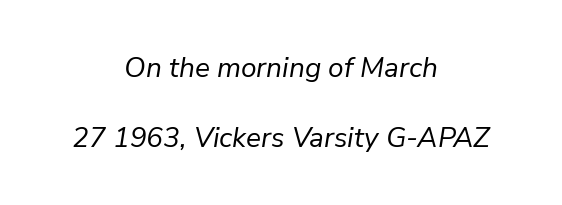
Q: Is the text bold? A: No.
Q: Is the text italic (slanted)? A: Yes, it leans right by about 9 degrees.
Q: Is the text underlined? A: No.
Q: How is the paragraph aligned? A: Centered.
Q: Is the spacing between letters normal or unusually wide? A: Normal.
Q: Is the spacing between lines tight, normal or loose? A: Loose.
Q: Width (condensed, normal, or wide)? A: Normal.
Q: Stroke contrast? A: Low.
Q: x-height? A: Medium.
Q: Monospaced? A: No.
